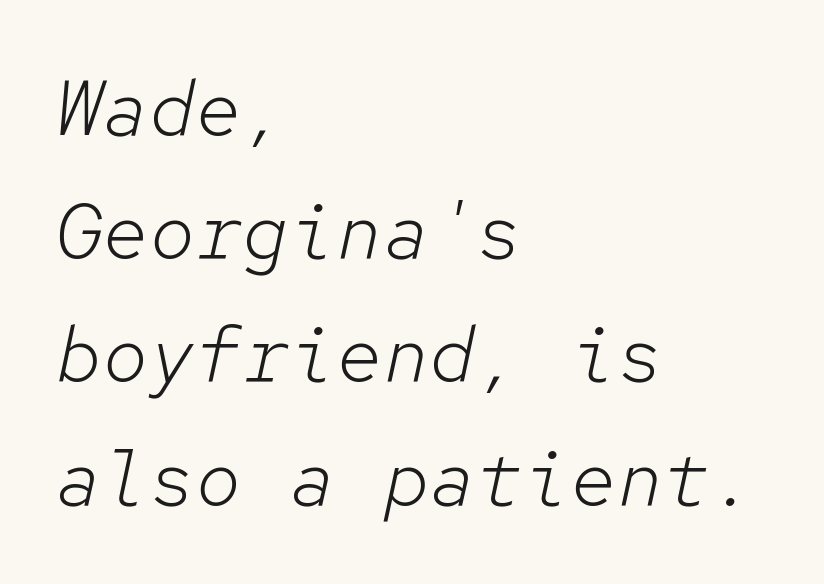
{"italic": "yes", "lean": "right", "slant_degrees": 12, "bold": "no", "weight": "light", "width": "normal", "stroke_contrast": "low", "x_height": "medium", "monospaced": "yes", "underline": "no", "align": "left", "line_spacing": "normal", "line_spacing_ratio": 1.58, "letter_spacing": "normal", "letter_spacing_em": 0.0, "glyph_px": 78}
